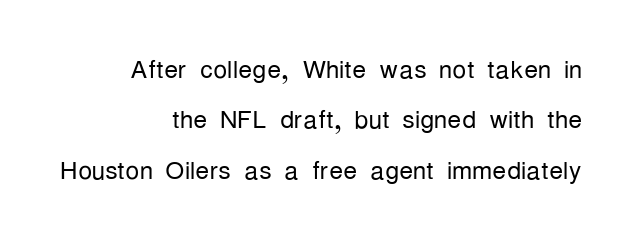
Vertical stems look standard width or narrower in stroke. Check the space under the baseline: it is left empty. Character widths vary here, with narrow letters taking less room than wide ones. The font family rendered here belongs to the sans-serif group. Vertical strokes here are truly vertical. Is there much room between lines? A standard amount, neither cramped nor airy.
